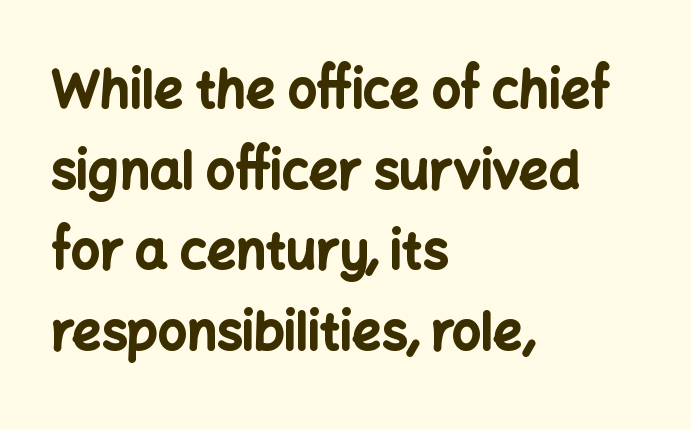
Q: Is the text bold? A: Yes.
Q: Is the text italic (slanted)? A: No, it is upright.
Q: Is the typeface a serif or a sans-serif typeface? A: Sans-serif.
Q: Is the text underlined? A: No.
Q: How is the paragraph aligned? A: Left-aligned.
Q: Is the spacing between letters normal or unusually wide? A: Normal.
Q: Is the spacing between lines tight, normal or loose? A: Normal.
Q: Width (condensed, normal, or wide)? A: Normal.
Q: Stroke contrast? A: Low.
Q: x-height? A: Medium.
Q: Monospaced? A: No.
